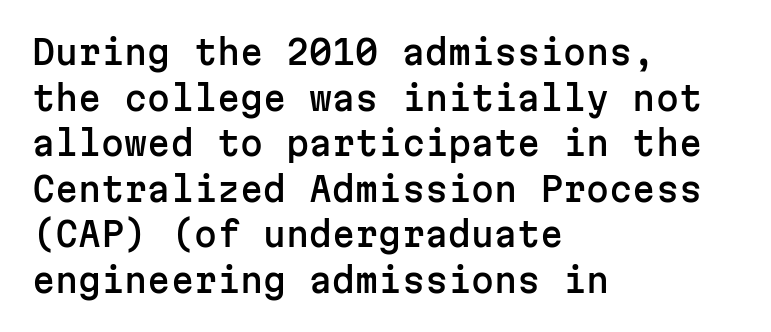
Q: Is the text italic (slanted)? A: No, it is upright.
Q: Is the typeface a serif or a sans-serif typeface? A: Sans-serif.
Q: Is the text underlined? A: No.
Q: How is the paragraph aligned? A: Left-aligned.
Q: Is the spacing between letters normal or unusually wide? A: Normal.
Q: Is the spacing between lines tight, normal or loose? A: Normal.
Q: Width (condensed, normal, or wide)? A: Normal.
Q: Stroke contrast? A: Low.
Q: x-height? A: Medium.
Q: Monospaced? A: Yes.
